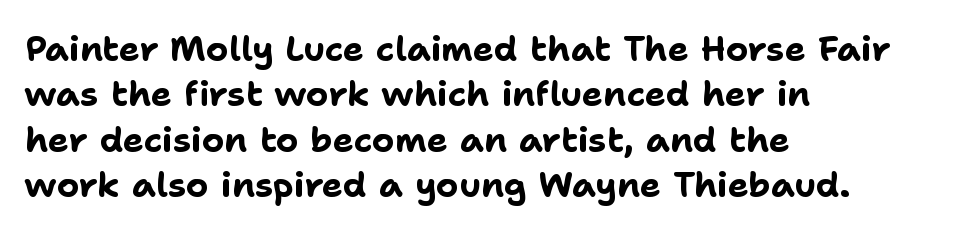
The image shows 35 px bold sans-serif type, upright; set left-aligned, normal line spacing (1.3x), normal letter spacing, not underlined; low stroke contrast and a medium x-height.
